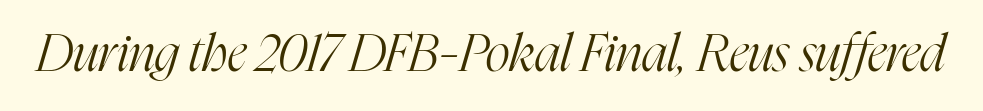
Descenders are the only things crossing below the line. If you drew a line through each stem, it would be angled. No chunkiness to these letters — they're not bold. Are there feet on the stems? There are — it's a serif.
